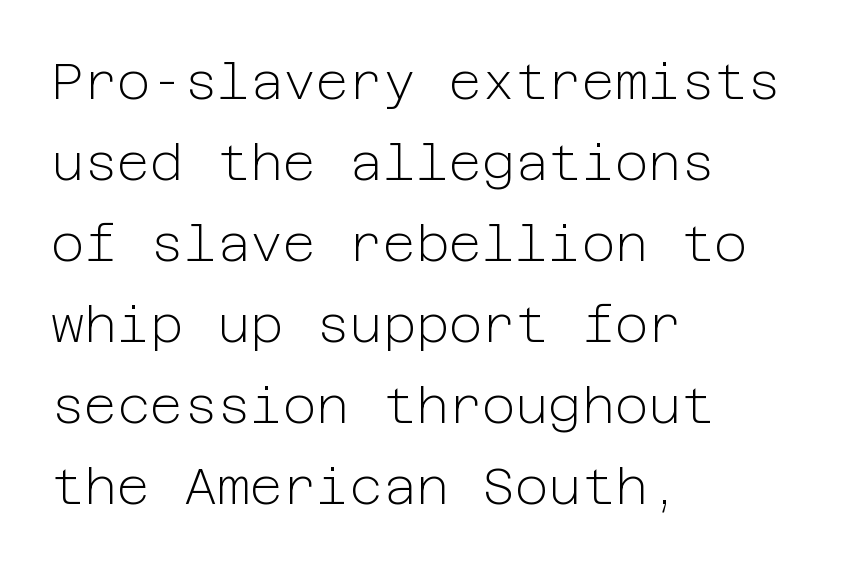
Q: Is the text bold? A: No.
Q: Is the text italic (slanted)? A: No, it is upright.
Q: Is the typeface a serif or a sans-serif typeface? A: Sans-serif.
Q: Is the text underlined? A: No.
Q: How is the paragraph aligned? A: Left-aligned.
Q: Is the spacing between letters normal or unusually wide? A: Normal.
Q: Is the spacing between lines tight, normal or loose? A: Normal.
Q: Width (condensed, normal, or wide)? A: Normal.
Q: Stroke contrast? A: Low.
Q: x-height? A: Medium.
